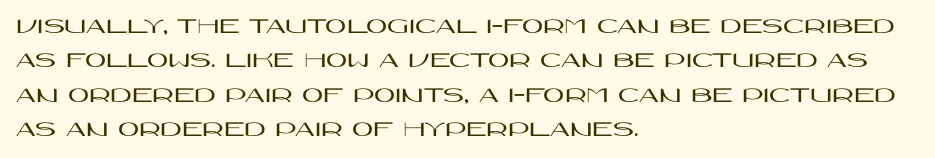
{"italic": "no", "underline": "no", "align": "left", "line_spacing": "normal", "line_spacing_ratio": 1.5, "letter_spacing": "normal", "letter_spacing_em": 0.0, "glyph_px": 23}
